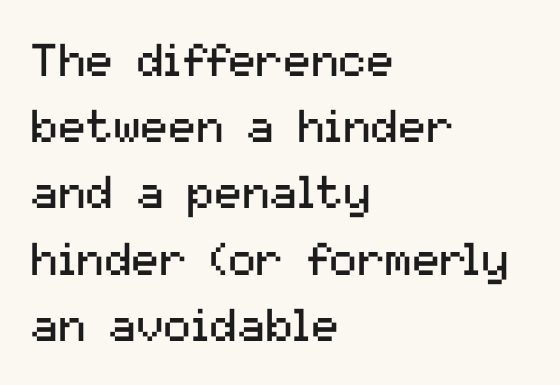
Q: Is the text bold? A: No.
Q: Is the text italic (slanted)? A: No, it is upright.
Q: Is the typeface a serif or a sans-serif typeface? A: Sans-serif.
Q: Is the text underlined? A: No.
Q: How is the paragraph aligned? A: Left-aligned.
Q: Is the spacing between letters normal or unusually wide? A: Normal.
Q: Is the spacing between lines tight, normal or loose? A: Normal.
Q: Width (condensed, normal, or wide)? A: Normal.
Q: Stroke contrast? A: Medium.
Q: x-height? A: Medium.
Q: Monospaced? A: No.
